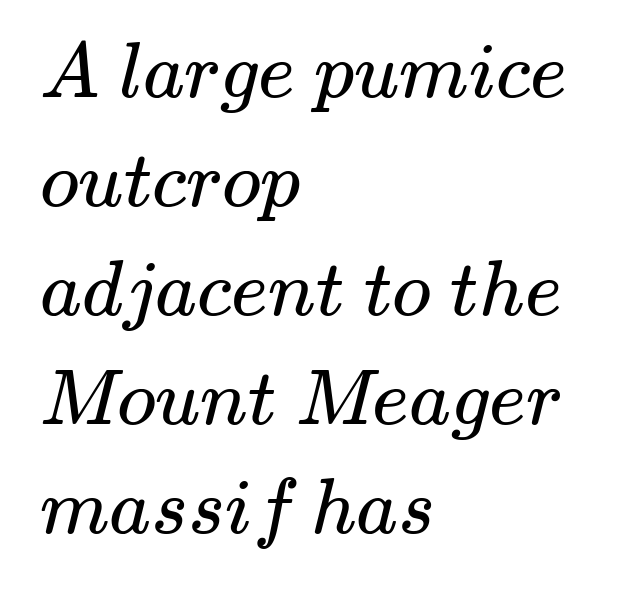
Q: Is the text bold? A: No.
Q: Is the typeface a serif or a sans-serif typeface? A: Serif.
Q: Is the text underlined? A: No.
Q: How is the paragraph aligned? A: Left-aligned.
Q: Is the spacing between letters normal or unusually wide? A: Normal.
Q: Is the spacing between lines tight, normal or loose? A: Normal.
Q: Width (condensed, normal, or wide)? A: Wide.
Q: Stroke contrast? A: Medium.
Q: x-height? A: Small.
Q: Monospaced? A: No.
